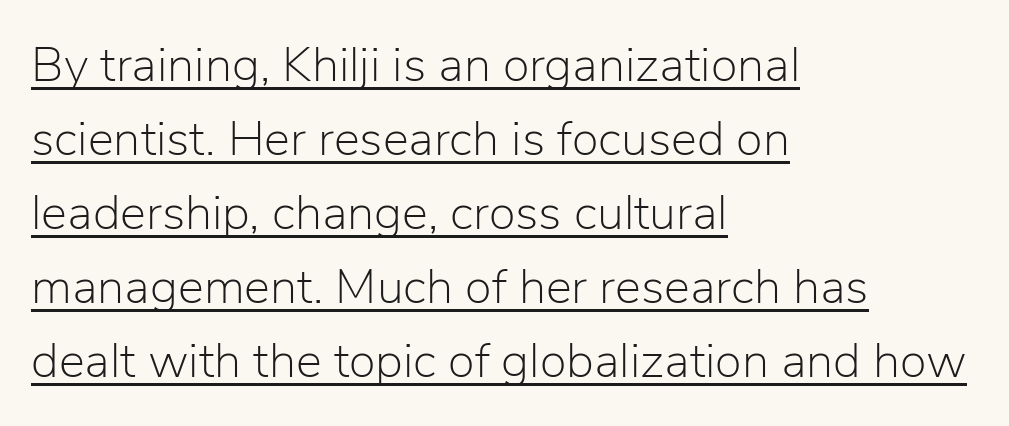
{"serif": "no", "italic": "no", "bold": "no", "weight": "light", "width": "normal", "stroke_contrast": "low", "x_height": "medium", "monospaced": "no", "underline": "yes", "align": "left", "line_spacing": "normal", "line_spacing_ratio": 1.51, "letter_spacing": "normal", "letter_spacing_em": 0.0, "glyph_px": 49}
